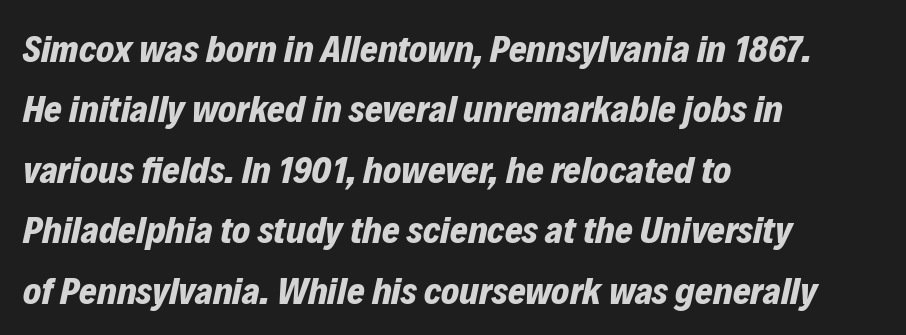
The rows are spaced the way most documents space them. The text block is weighted toward the left margin, trailing off unevenly rightward. The face used here is proportionally spaced, like ordinary book or web type. The words here are not underlined.
